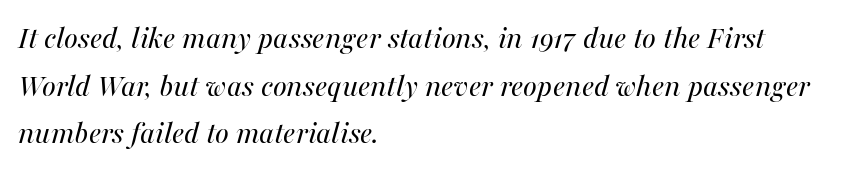
The image shows 33 px regular-weight type, italic (leaning right); set left-aligned, normal line spacing (1.44x), normal letter spacing, not underlined; medium stroke contrast and a medium x-height.
